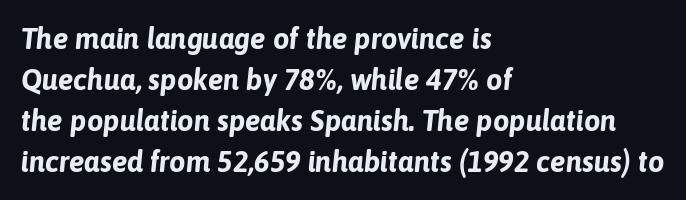
Normally led — the rows are evenly, conventionally spaced. An italicized treatment has been applied to the whole sample. Proportional: the letters do not fall into vertical columns. Any mark beneath the type? The region is blank.
